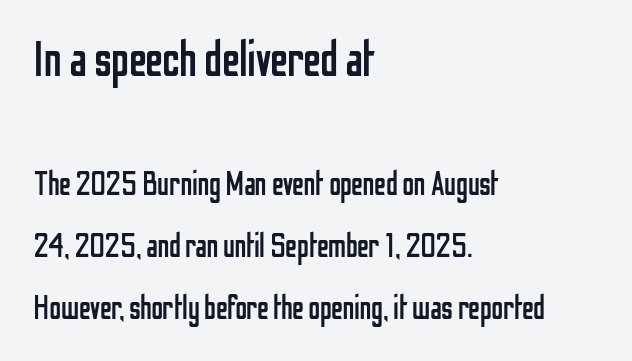
{"serif": "no", "italic": "no", "bold": "no", "weight": "regular", "width": "condensed", "stroke_contrast": "low", "x_height": "medium", "monospaced": "no", "underline": "no", "align": "left", "line_spacing_ratio": 1.87, "letter_spacing": "normal", "letter_spacing_em": 0.0, "larger_block": "first", "size_ratio": 1.52, "glyph_px": 50}
